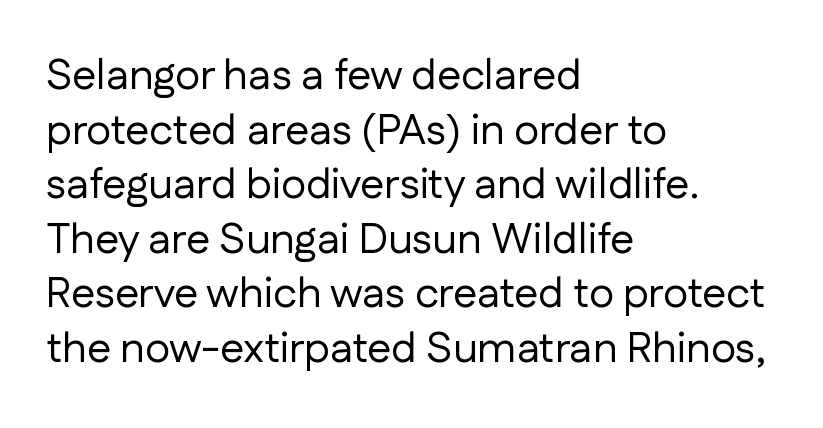
Q: Is the text bold? A: No.
Q: Is the text italic (slanted)? A: No, it is upright.
Q: Is the typeface a serif or a sans-serif typeface? A: Sans-serif.
Q: Is the text underlined? A: No.
Q: How is the paragraph aligned? A: Left-aligned.
Q: Is the spacing between letters normal or unusually wide? A: Normal.
Q: Is the spacing between lines tight, normal or loose? A: Normal.
Q: Width (condensed, normal, or wide)? A: Normal.
Q: Stroke contrast? A: Low.
Q: x-height? A: Medium.
Q: Monospaced? A: No.
